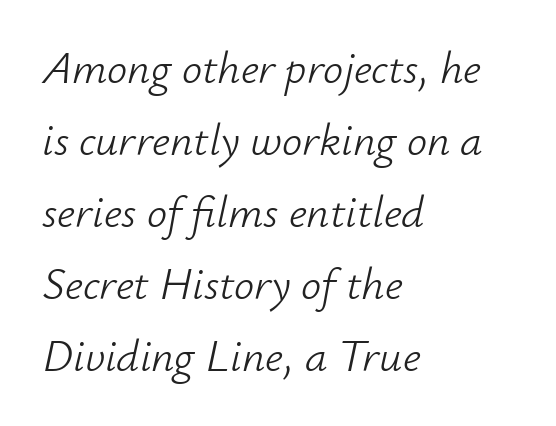
The glyphs look as if they've been sheared to an angle. Does the leading feel generous? No, just average. The letters look calm and open, with moderate or lighter stems. Is this a fixed-width face? No — the glyphs have proportional, varying widths. Every row of glyphs begins at an identical x-position on the left.
